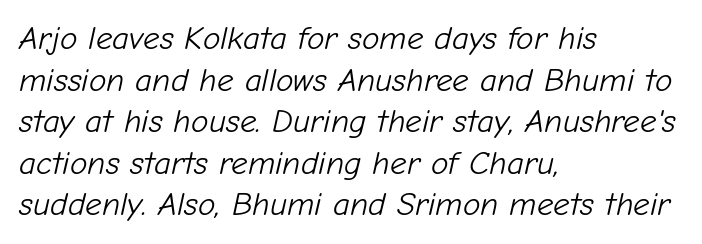
Underlining? Definitely not there. The rag falls on the right side of this text block. Each new line begins a customary step beneath the previous one. No letter is thick-stroked: the sample isn't bold. This sample uses an oblique cut, with every glyph tilted off the vertical. Is this a fixed-width face? No — the glyphs have proportional, varying widths.
